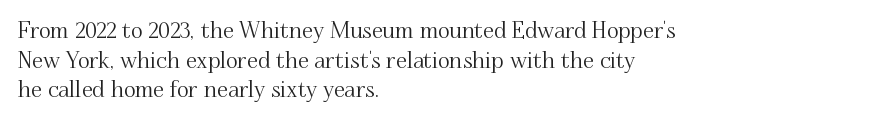
The image shows 22 px text type, upright; set left-aligned, normal line spacing (1.35x), normal letter spacing, not underlined.
